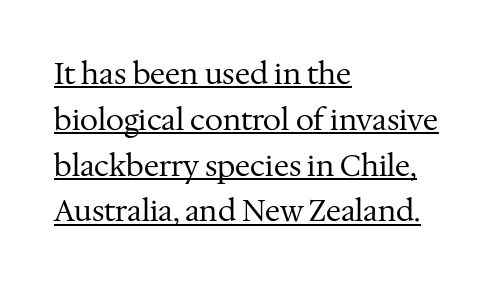
Each new line begins a customary step beneath the previous one. This sample uses an upright cut, with every glyph sitting square on the baseline. The letters advance in unequal steps, a hallmark of proportional type. The lettering is marked with a stroke running underneath it. Classification — serif.
